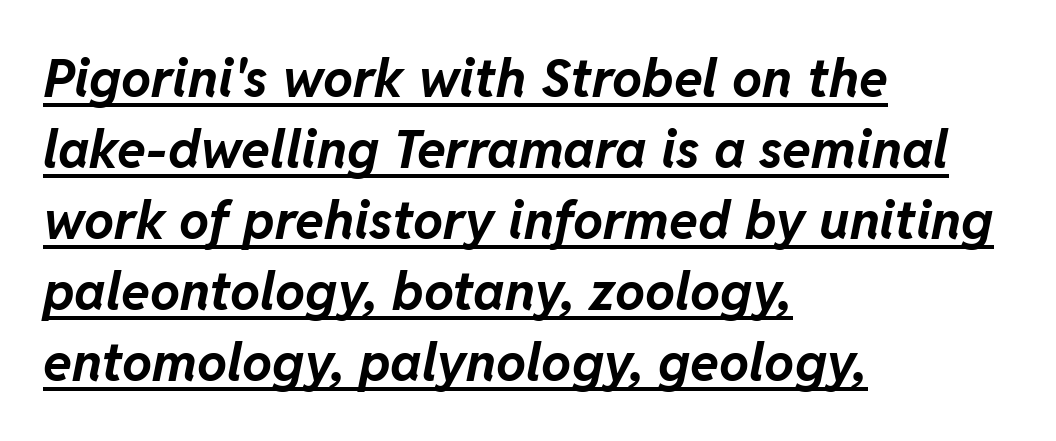
Whoever set this chose a conventional vertical rhythm. Students, observe the line beneath the letters — that is underlining. A dark, heavy texture on the line: the type is bold. The rendering applies a slant to the glyphs.
